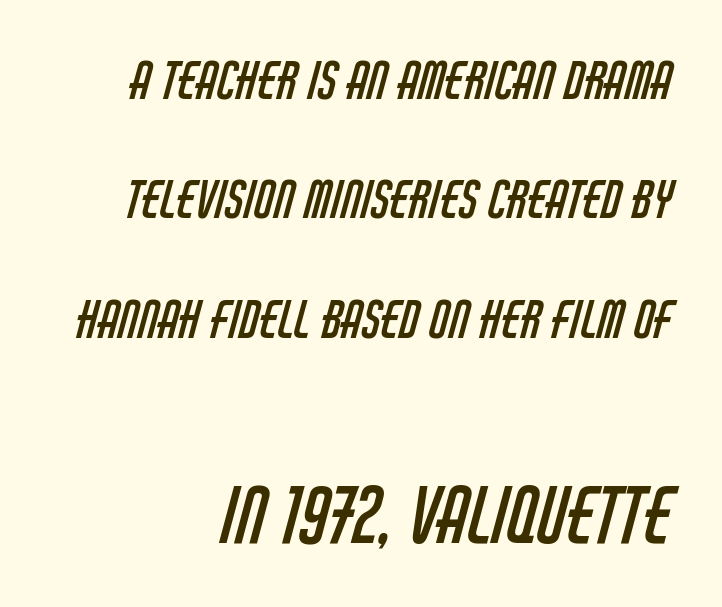
{"serif": "no", "bold": "no", "weight": "regular", "width": "condensed", "stroke_contrast": "low", "x_height": "large", "monospaced": "no", "underline": "no", "align": "right", "line_spacing": "loose", "line_spacing_ratio": 2.34, "letter_spacing": "normal", "letter_spacing_em": 0.0, "larger_block": "second", "size_ratio": 1.49, "glyph_px": 76}
